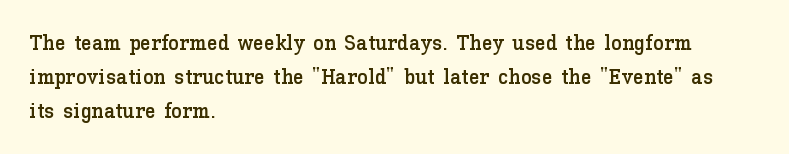
{"italic": "no", "underline": "no", "align": "left", "line_spacing": "normal", "line_spacing_ratio": 1.55, "letter_spacing": "normal", "letter_spacing_em": 0.0, "glyph_px": 22}
